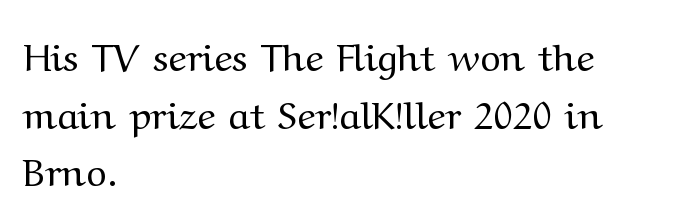
The image shows 39 px regular-weight, wide serif type, upright; set left-aligned, normal line spacing (1.48x), normal letter spacing, not underlined; medium stroke contrast and a medium x-height.
